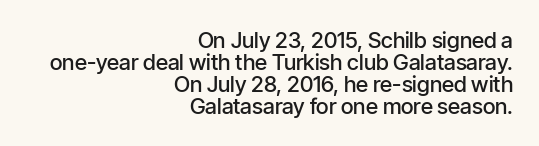
The glyphs have the mass of a demibold cut, below bold. This block would grow much taller if given ordinary leading; it's compressed now. When letters stand straight like this, we call the style roman or upright. Which margin do the lines hug? The right one — the left edge is uneven.
